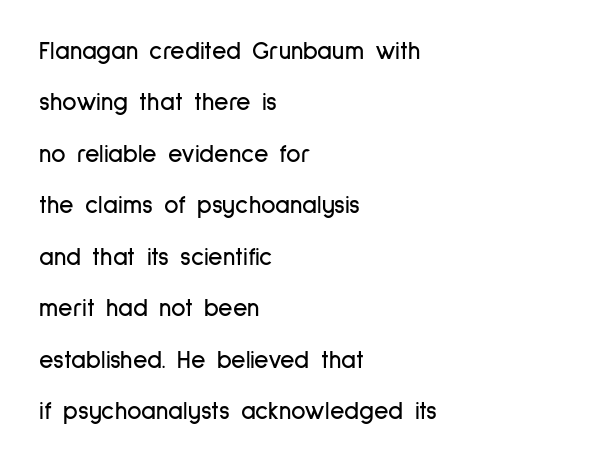
{"italic": "no", "underline": "no", "align": "left", "line_spacing": "loose", "line_spacing_ratio": 2.06, "letter_spacing": "normal", "letter_spacing_em": 0.0, "glyph_px": 25}
